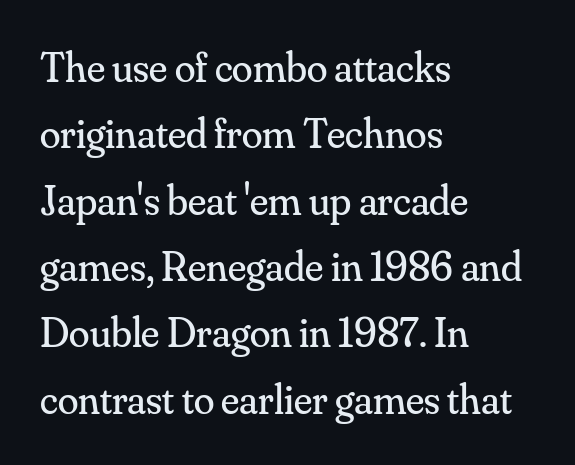
The image shows 42 px regular-weight serif type, upright; set left-aligned, normal line spacing (1.58x), normal letter spacing, not underlined; medium stroke contrast and a small x-height.
